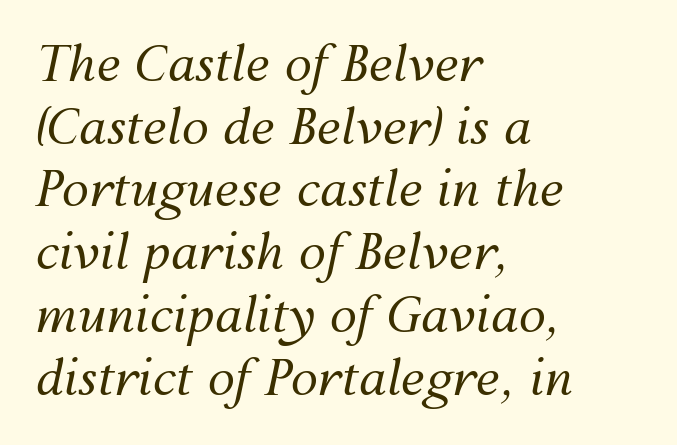
{"italic": "yes", "lean": "right", "slant_degrees": 12, "bold": "no", "weight": "regular", "width": "normal", "stroke_contrast": "medium", "x_height": "medium", "monospaced": "no", "underline": "no", "align": "left", "line_spacing": "normal", "line_spacing_ratio": 1.28, "letter_spacing": "normal", "letter_spacing_em": 0.0, "glyph_px": 49}
